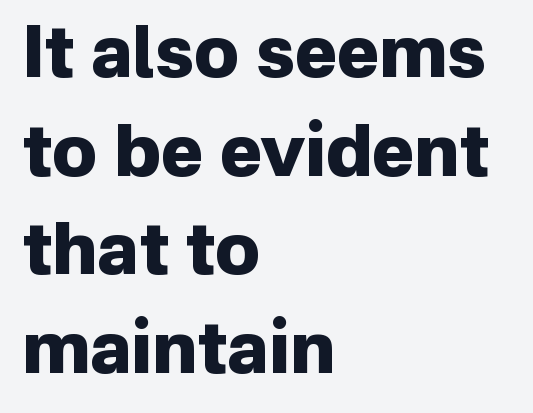
Rows of type keep a routine distance in the vertical direction. The zone under the glyphs is completely vacant. A typesetter would call this proportional, since set widths differ per character. Spacing between characters is what you'd get straight out of the box. Horizontally, the lines are justified to the leading edge only.
